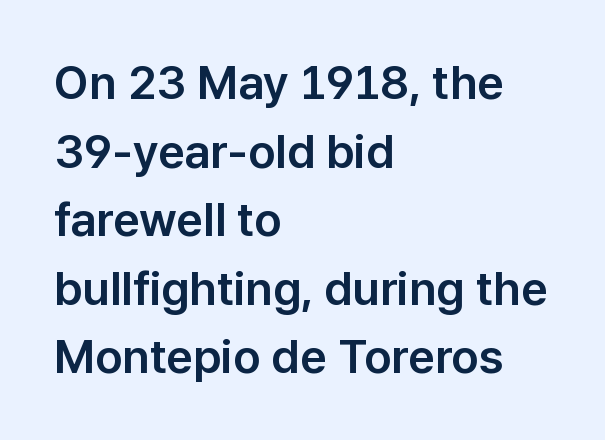
A typesetter would label this face a sans. Check under the words: just untouched page. Look at the tracking — it's just the regular setting, nothing added. You could not count columns in this text — the font is proportionally spaced. You can tell it's not italic because the verticals are truly vertical.
